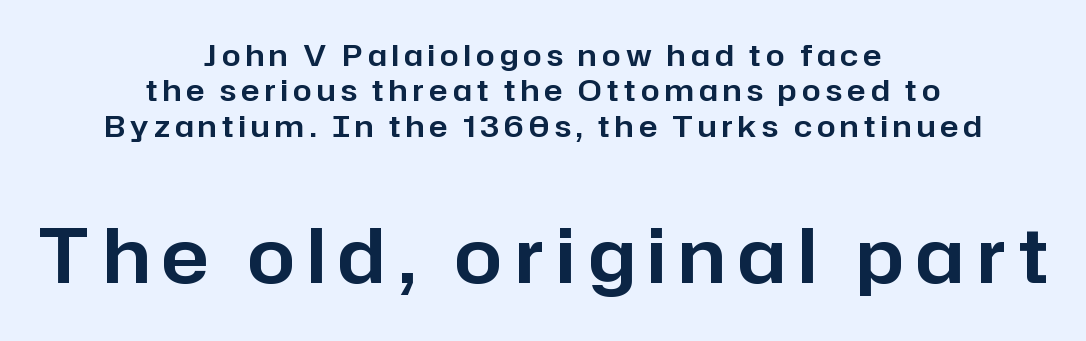
Quick note: not italic, upright. Underline: absent. Which of the two is more prominent by size? The second, at the bottom. Think of a printed novel: that variable character pitch is what you see here. The passage shown is typeset with a sans-serif family.
